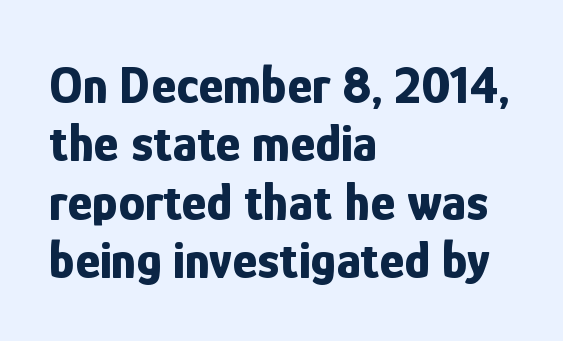
{"serif": "no", "italic": "no", "bold": "yes", "weight": "bold", "width": "condensed", "stroke_contrast": "low", "x_height": "medium", "monospaced": "no", "underline": "no", "align": "left", "line_spacing": "tight", "line_spacing_ratio": 1.1, "letter_spacing": "normal", "letter_spacing_em": 0.0, "glyph_px": 53}
